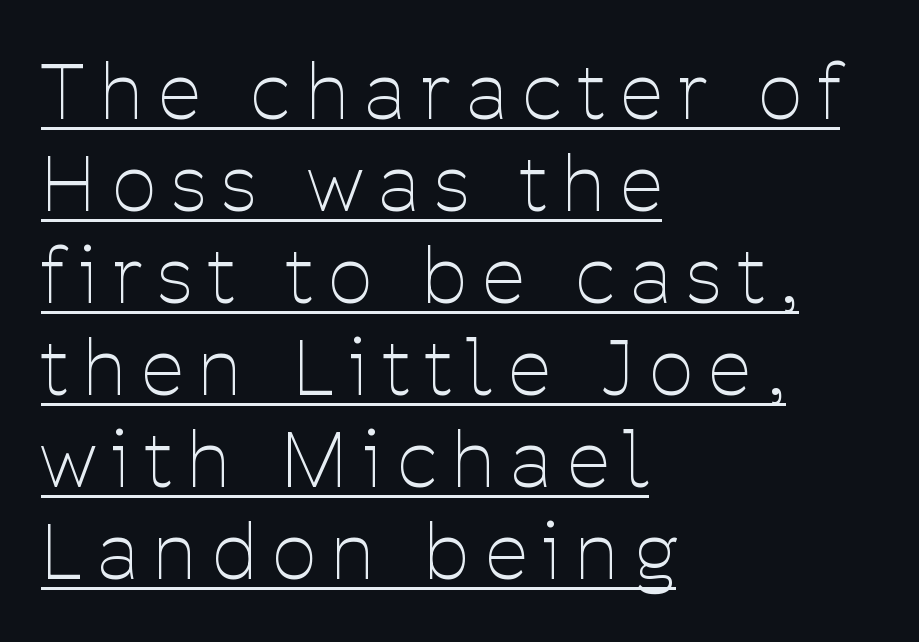
The letters advance in unequal steps, a hallmark of proportional type. This reads as an unemphasized weight, regular at the heaviest. A continuous stroke trails under the words, as in a hyperlink. In terms of posture, this sample is upright. These lines are set flush left with a ragged right edge.
